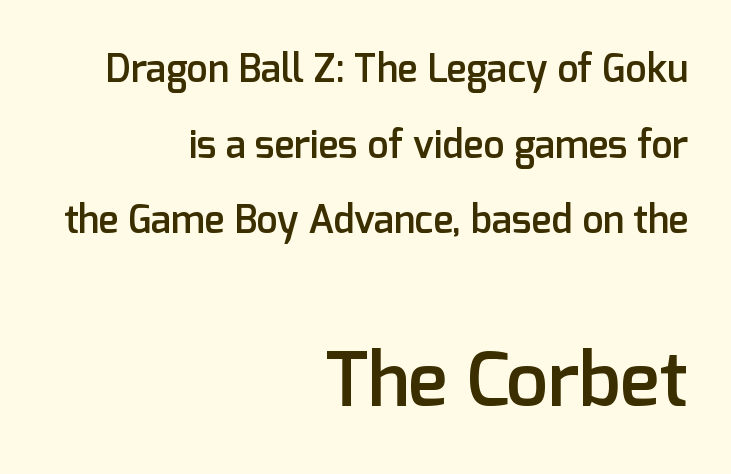
Q: Is the text bold? A: Semi-bold.
Q: Is the text italic (slanted)? A: No, it is upright.
Q: Is the typeface a serif or a sans-serif typeface? A: Sans-serif.
Q: Is the text underlined? A: No.
Q: How is the paragraph aligned? A: Right-aligned.
Q: Is the spacing between letters normal or unusually wide? A: Normal.
Q: Is the spacing between lines tight, normal or loose? A: Loose.
Q: Which block of text is set in a larger size, the first (top) or the second (bottom)? A: The second (bottom) one.
Q: Width (condensed, normal, or wide)? A: Normal.
Q: Stroke contrast? A: Low.
Q: x-height? A: Medium.
Q: Monospaced? A: No.
